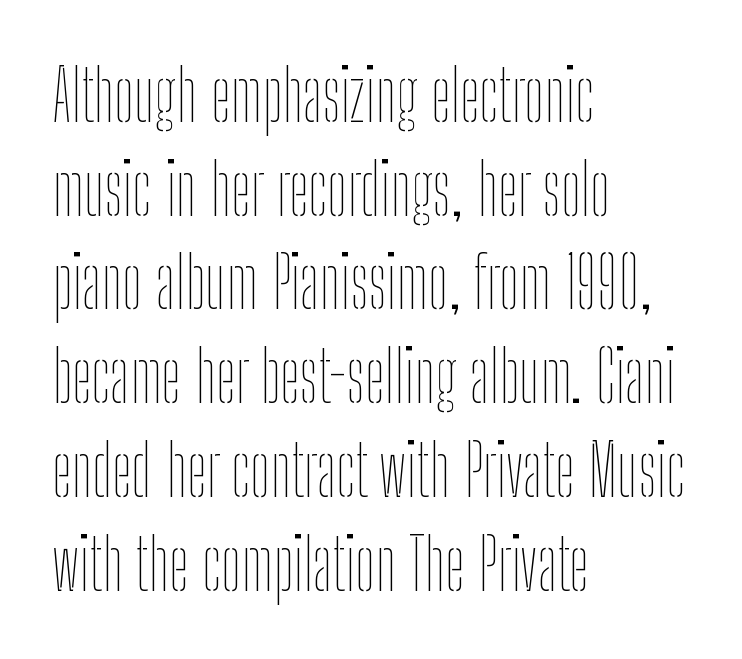
{"italic": "no", "bold": "no", "weight": "thin", "width": "condensed", "stroke_contrast": "low", "x_height": "medium", "monospaced": "no", "underline": "no", "align": "left", "line_spacing": "normal", "line_spacing_ratio": 1.32, "letter_spacing": "normal", "letter_spacing_em": 0.0, "glyph_px": 71}
